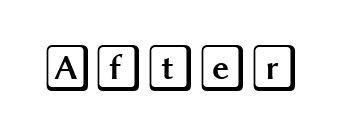
Q: Is the text italic (slanted)? A: No, it is upright.
Q: Is the text underlined? A: No.
Q: Is the spacing between letters normal or unusually wide? A: Normal.
Q: Width (condensed, normal, or wide)? A: Wide.
Q: x-height? A: Large.
